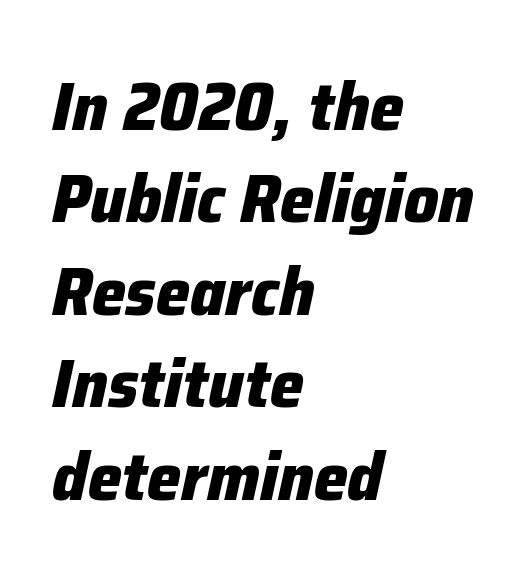
Q: Is the text bold? A: Yes.
Q: Is the text italic (slanted)? A: Yes, it leans right by about 12 degrees.
Q: Is the text underlined? A: No.
Q: How is the paragraph aligned? A: Left-aligned.
Q: Is the spacing between letters normal or unusually wide? A: Normal.
Q: Is the spacing between lines tight, normal or loose? A: Normal.
Q: Width (condensed, normal, or wide)? A: Normal.
Q: Stroke contrast? A: Low.
Q: x-height? A: Medium.
Q: Monospaced? A: No.
